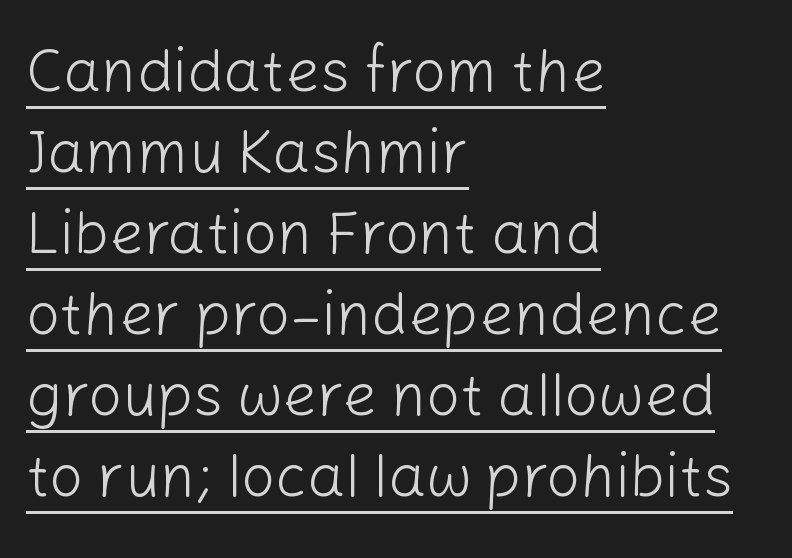
{"serif": "no", "italic": "no", "bold": "no", "weight": "light", "width": "normal", "stroke_contrast": "low", "x_height": "medium", "monospaced": "no", "underline": "yes", "align": "left", "line_spacing": "normal", "line_spacing_ratio": 1.35, "letter_spacing": "normal", "letter_spacing_em": 0.0, "glyph_px": 60}
